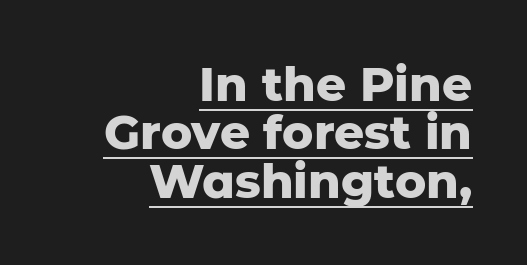
{"serif": "no", "italic": "no", "bold": "yes", "weight": "heavy", "width": "normal", "stroke_contrast": "low", "x_height": "medium", "monospaced": "no", "underline": "yes", "align": "right", "line_spacing": "tight", "line_spacing_ratio": 1.03, "letter_spacing": "normal", "letter_spacing_em": 0.0, "glyph_px": 47}
